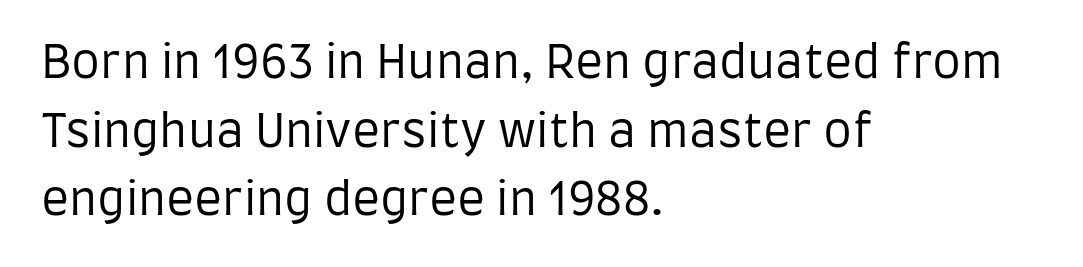
{"serif": "no", "italic": "no", "bold": "no", "weight": "regular", "width": "condensed", "stroke_contrast": "low", "x_height": "large", "monospaced": "no", "underline": "no", "align": "left", "line_spacing": "normal", "line_spacing_ratio": 1.49, "letter_spacing": "normal", "letter_spacing_em": 0.0, "glyph_px": 46}
